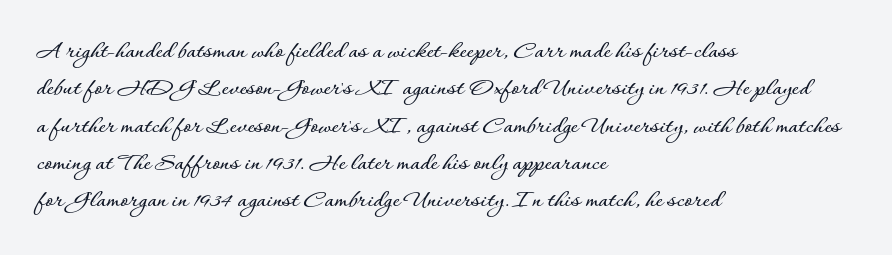
The image shows 27 px text type; set left-aligned, normal line spacing (1.38x), normal letter spacing, not underlined.
